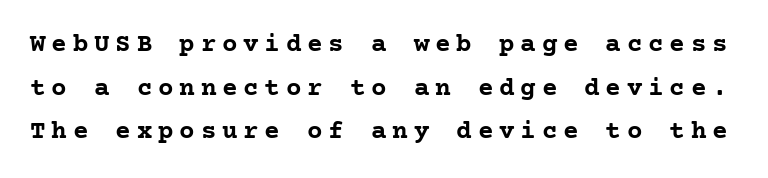
Substantial extra tracking has been applied to these lines. Quick note: underline off. Summary of vertical rhythm: regular, with standard interline spacing. Every character sits straight up, as roman type does.
